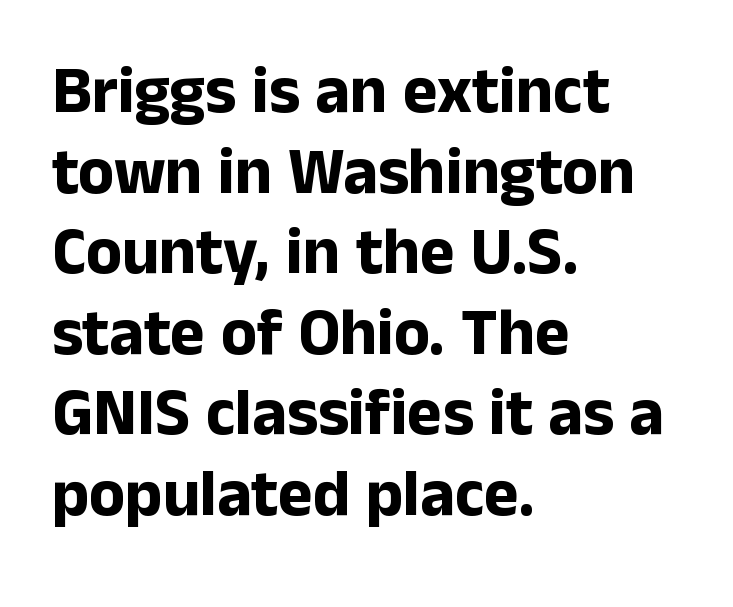
The image shows 66 px bold sans-serif type, upright; set left-aligned, line spacing 1.22x, normal letter spacing, not underlined; low stroke contrast and a medium x-height.
